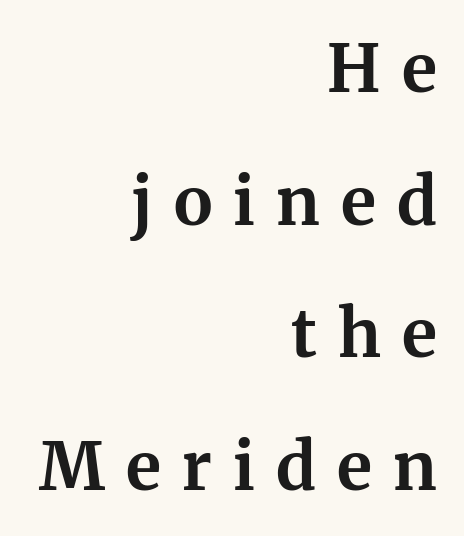
The image shows 66 px bold serif type, upright; set right-aligned, loose line spacing (2.01x), unusually wide letter spacing (+0.32 em), not underlined; medium stroke contrast and a medium x-height.
